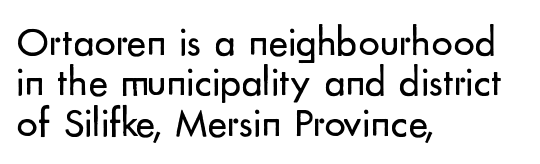
The image shows 42 px regular-weight sans-serif type, upright; set left-aligned, tight line spacing (0.96x), normal letter spacing, not underlined; low stroke contrast and a small x-height.
